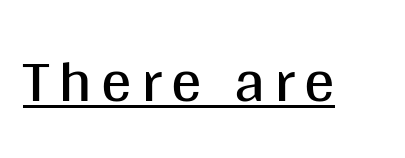
{"serif": "no", "italic": "no", "bold": "no", "weight": "regular", "width": "normal", "stroke_contrast": "medium", "x_height": "large", "monospaced": "no", "underline": "yes", "glyph_px": 61}
